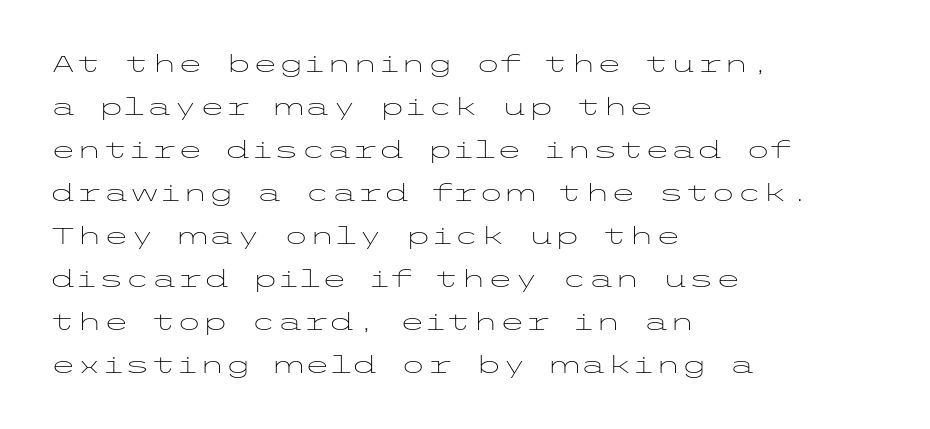
The image shows 24 px text type, upright; set left-aligned, line spacing 1.79x, normal letter spacing, not underlined.
